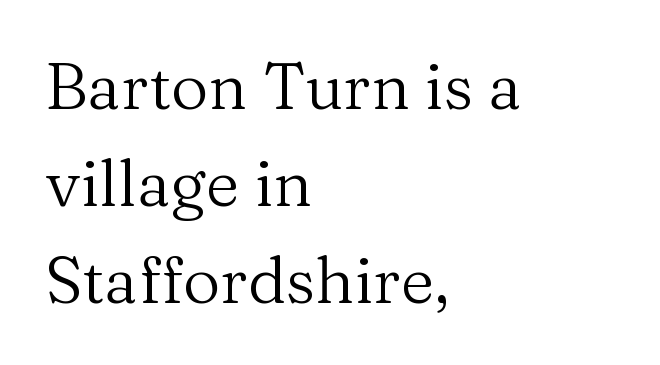
Q: Is the text bold? A: No.
Q: Is the text italic (slanted)? A: No, it is upright.
Q: Is the typeface a serif or a sans-serif typeface? A: Serif.
Q: Is the text underlined? A: No.
Q: How is the paragraph aligned? A: Left-aligned.
Q: Is the spacing between letters normal or unusually wide? A: Normal.
Q: Is the spacing between lines tight, normal or loose? A: Normal.
Q: Width (condensed, normal, or wide)? A: Normal.
Q: Stroke contrast? A: Medium.
Q: x-height? A: Medium.
Q: Monospaced? A: No.
